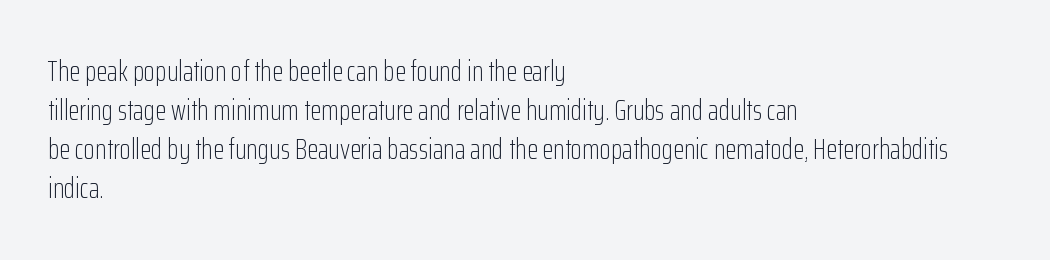
{"serif": "no", "italic": "no", "bold": "no", "weight": "light", "width": "condensed", "stroke_contrast": "low", "x_height": "medium", "monospaced": "no", "underline": "no", "align": "left", "line_spacing": "normal", "line_spacing_ratio": 1.35, "letter_spacing": "normal", "letter_spacing_em": 0.0, "glyph_px": 29}
